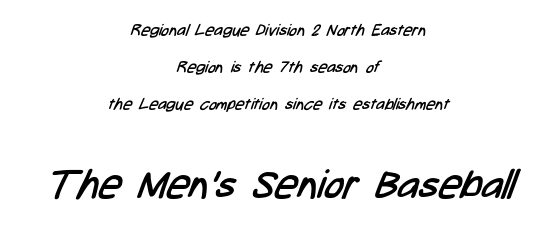
These lines are composed in type without serifs. Here the second block reads like a headline and the first like body copy. The passage shown is typed in a proportional face where columns would drift. Nobody touched the tracking dial on this one. Decoration check: the copy has no underline. The characters are drawn with everyday or finer stroke widths.
